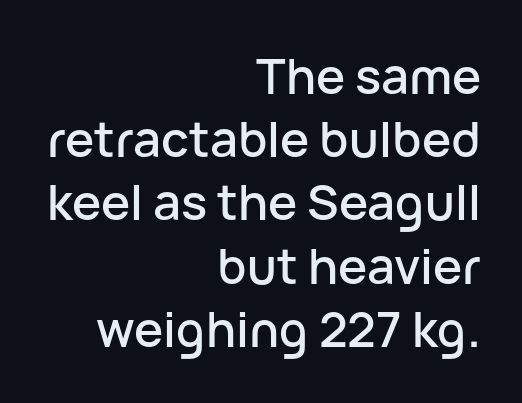
Q: Is the text italic (slanted)? A: No, it is upright.
Q: Is the typeface a serif or a sans-serif typeface? A: Sans-serif.
Q: Is the text underlined? A: No.
Q: How is the paragraph aligned? A: Right-aligned.
Q: Is the spacing between letters normal or unusually wide? A: Normal.
Q: Is the spacing between lines tight, normal or loose? A: Normal.
Q: Width (condensed, normal, or wide)? A: Normal.
Q: Stroke contrast? A: Low.
Q: x-height? A: Medium.
Q: Monospaced? A: No.
